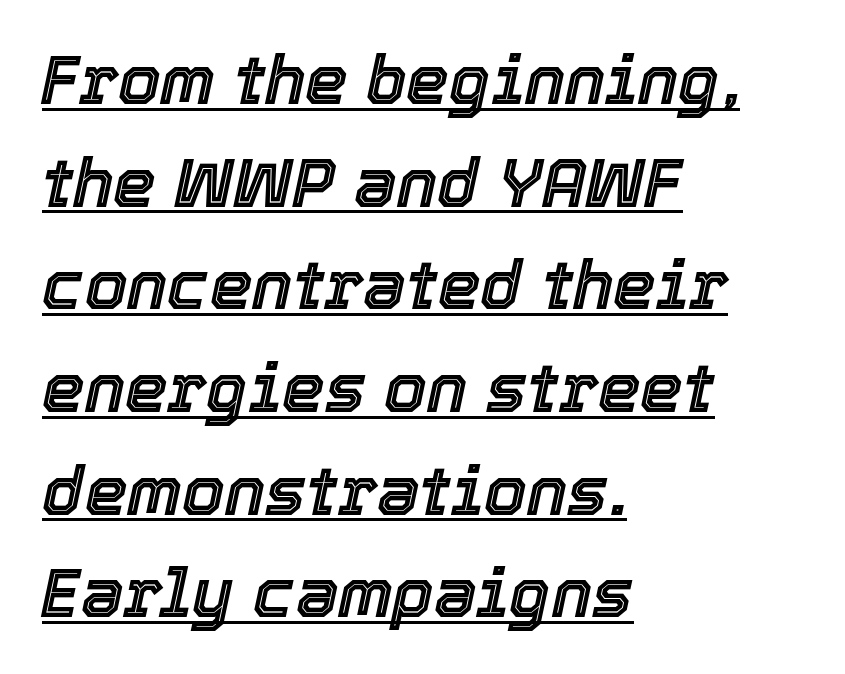
Characters follow at the spacing the type designer built in. A rule runs beneath these lines of type. These lines are rendered in a variable-pitch font. Compared with typical paragraphs, the rows here are spaced about the same. Layout note: lines flush left.
